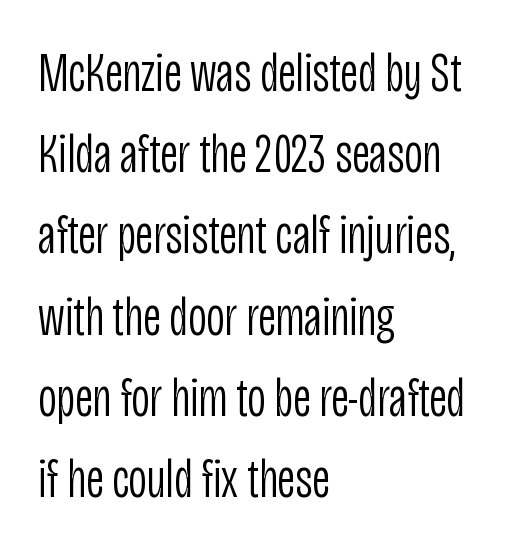
The image shows 56 px light, condensed sans-serif type, upright; set left-aligned, normal line spacing (1.45x), normal letter spacing, not underlined; low stroke contrast and a large x-height.
